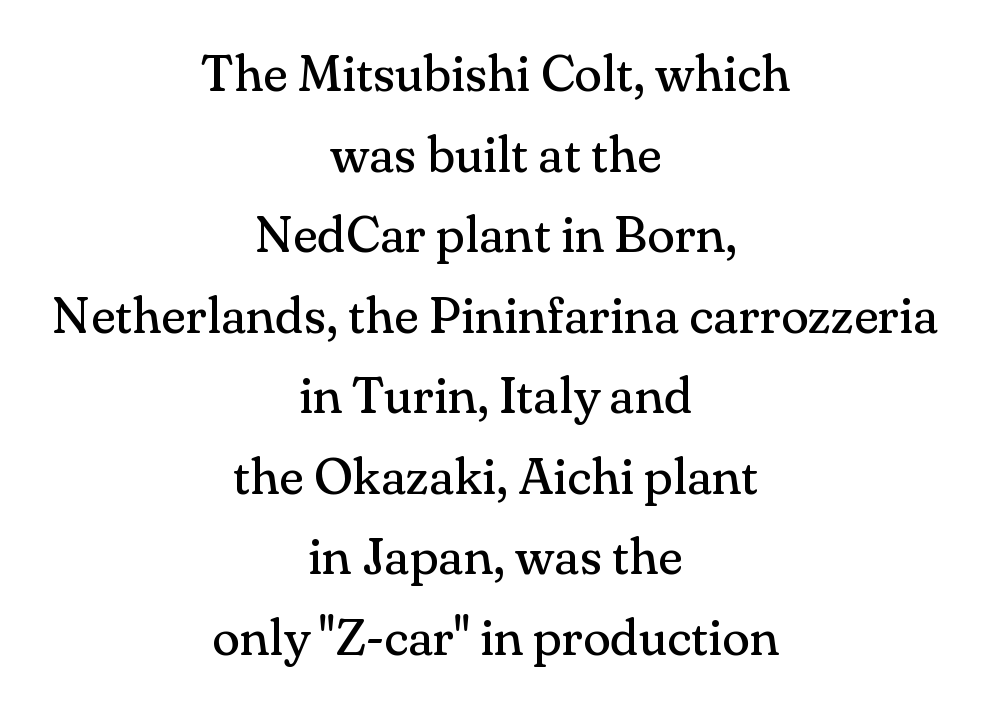
When letters stand straight like this, we call the style roman or upright. A bare baseline throughout the passage. Caption: standard tracking, unaltered. Character widths vary here, with narrow letters taking less room than wide ones. Horizontal bands of white between lines are of average thickness. Ink coverage per letter is moderate at most.
